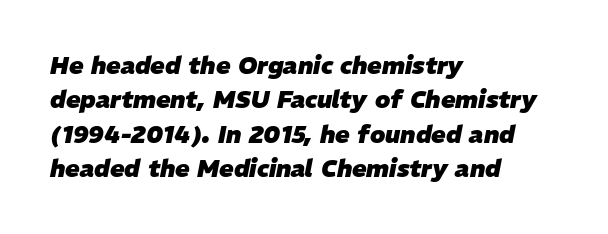
The image shows 24 px bold type, italic (leaning right); set left-aligned, normal line spacing (1.43x), normal letter spacing, not underlined.
